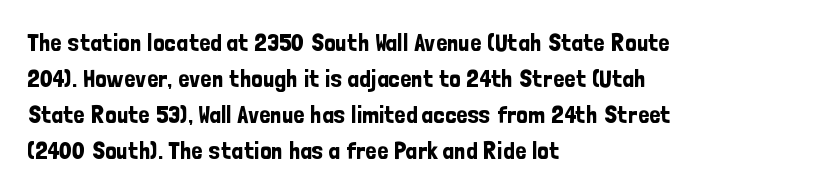
{"italic": "no", "underline": "no", "align": "left", "line_spacing": "normal", "line_spacing_ratio": 1.44, "letter_spacing": "normal", "letter_spacing_em": 0.0, "glyph_px": 25}
